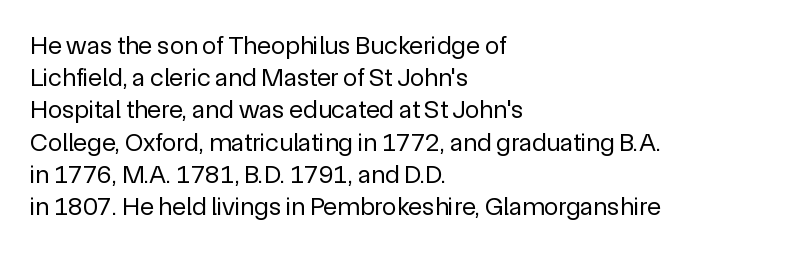
Q: Is the text bold? A: No.
Q: Is the text italic (slanted)? A: No, it is upright.
Q: Is the text underlined? A: No.
Q: How is the paragraph aligned? A: Left-aligned.
Q: Is the spacing between letters normal or unusually wide? A: Normal.
